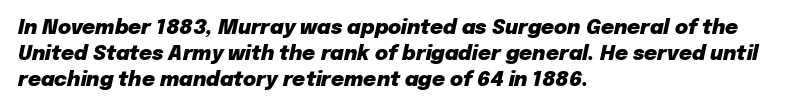
Q: Is the text bold? A: Yes.
Q: Is the text italic (slanted)? A: Yes, it leans right by about 12 degrees.
Q: Is the text underlined? A: No.
Q: How is the paragraph aligned? A: Left-aligned.
Q: Is the spacing between letters normal or unusually wide? A: Normal.
Q: Is the spacing between lines tight, normal or loose? A: Normal.
